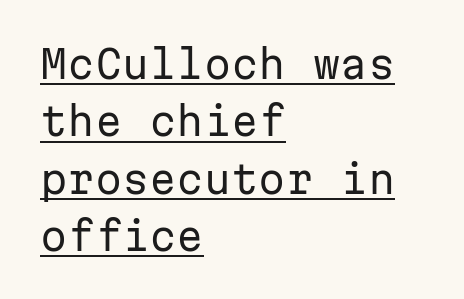
Q: Is the text bold? A: No.
Q: Is the text italic (slanted)? A: No, it is upright.
Q: Is the typeface a serif or a sans-serif typeface? A: Sans-serif.
Q: Is the text underlined? A: Yes.
Q: How is the paragraph aligned? A: Left-aligned.
Q: Is the spacing between letters normal or unusually wide? A: Normal.
Q: Is the spacing between lines tight, normal or loose? A: Normal.
Q: Width (condensed, normal, or wide)? A: Normal.
Q: Stroke contrast? A: Low.
Q: x-height? A: Medium.
Q: Monospaced? A: Yes.
